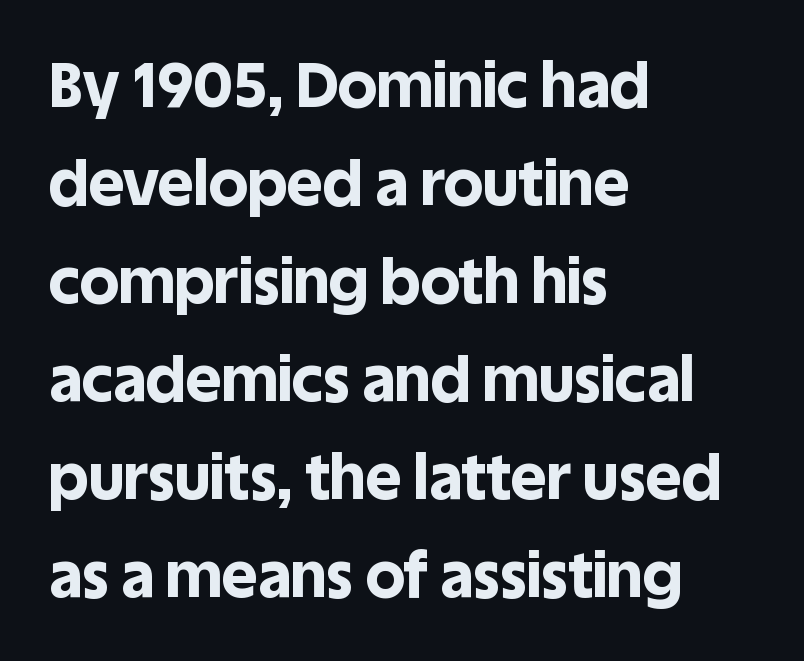
The image shows 62 px bold sans-serif type, upright; set left-aligned, normal line spacing (1.58x), normal letter spacing, not underlined; a large x-height.
